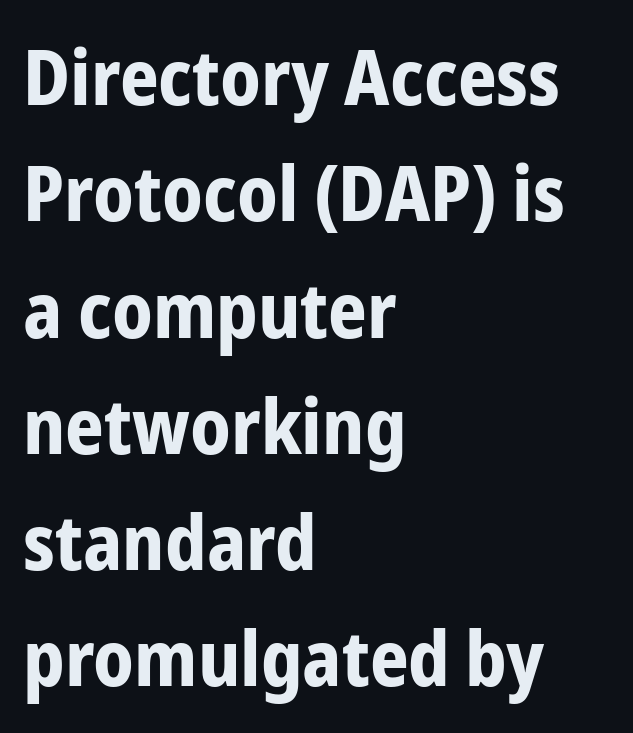
The image shows 76 px bold, condensed sans-serif type, upright; set left-aligned, normal line spacing (1.53x), normal letter spacing, not underlined; low stroke contrast and a medium x-height.
